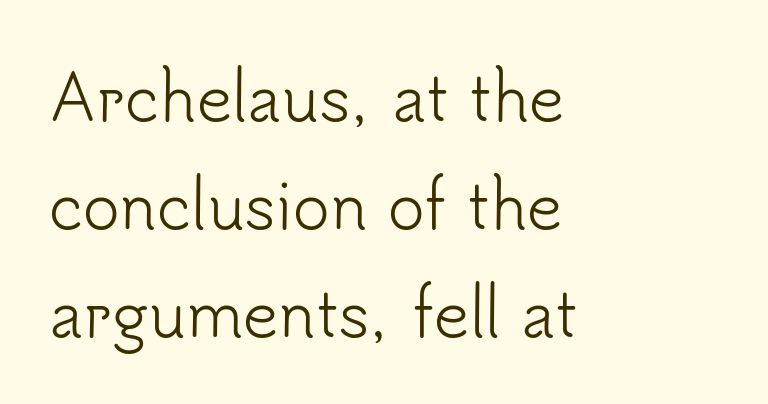
{"serif": "no", "italic": "no", "bold": "no", "weight": "light", "width": "normal", "stroke_contrast": "low", "x_height": "small", "monospaced": "no", "underline": "no", "align": "left", "line_spacing_ratio": 1.74, "letter_spacing": "normal", "letter_spacing_em": 0.0, "glyph_px": 62}
